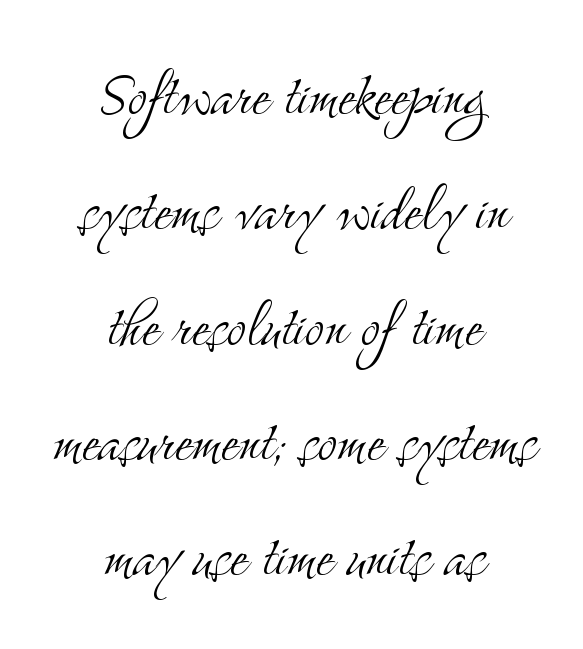
Q: Is the text bold? A: No.
Q: Is the text italic (slanted)? A: Yes.
Q: Is the typeface a serif or a sans-serif typeface? A: Serif.
Q: Is the text underlined? A: No.
Q: How is the paragraph aligned? A: Centered.
Q: Is the spacing between letters normal or unusually wide? A: Normal.
Q: Is the spacing between lines tight, normal or loose? A: Normal.
Q: Width (condensed, normal, or wide)? A: Condensed.
Q: Stroke contrast? A: Medium.
Q: x-height? A: Small.
Q: Monospaced? A: No.
